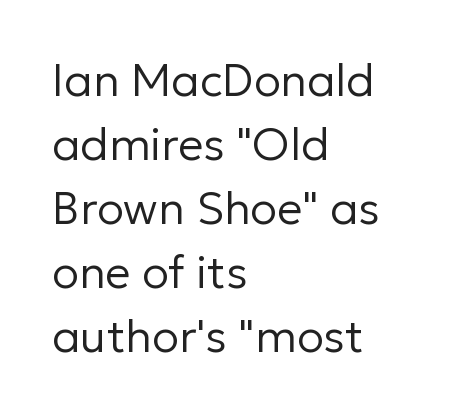
{"serif": "no", "italic": "no", "bold": "no", "weight": "regular", "width": "normal", "stroke_contrast": "low", "x_height": "medium", "monospaced": "no", "underline": "no", "align": "left", "line_spacing": "normal", "line_spacing_ratio": 1.42, "letter_spacing": "normal", "letter_spacing_em": 0.0, "glyph_px": 45}
